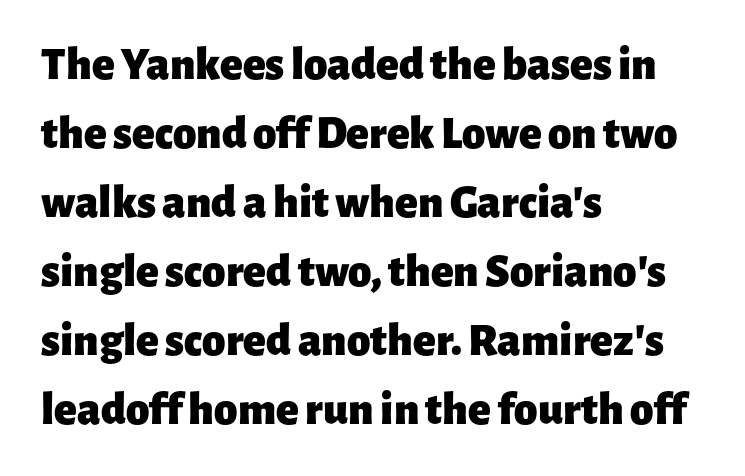
The image shows 47 px heavy sans-serif type, upright; set left-aligned, normal line spacing (1.47x), normal letter spacing, not underlined; low stroke contrast and a medium x-height.
